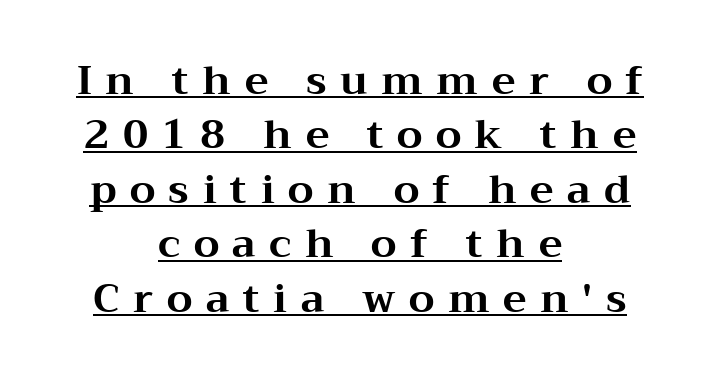
Q: Is the text bold? A: Yes.
Q: Is the text italic (slanted)? A: No, it is upright.
Q: Is the typeface a serif or a sans-serif typeface? A: Serif.
Q: Is the text underlined? A: Yes.
Q: How is the paragraph aligned? A: Centered.
Q: Is the spacing between letters normal or unusually wide? A: Unusually wide.
Q: Is the spacing between lines tight, normal or loose? A: Normal.
Q: Width (condensed, normal, or wide)? A: Wide.
Q: Stroke contrast? A: Medium.
Q: x-height? A: Medium.
Q: Monospaced? A: No.
